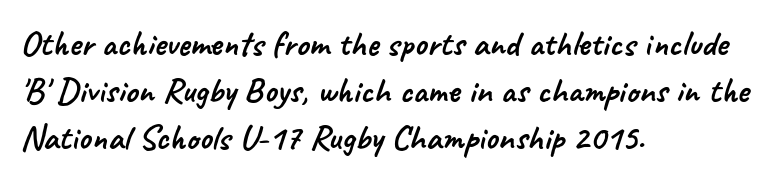
Lines of text with bare space underneath. The passage shown stacks its lines at a standard gap. Is the block centered? No — it sits flush against the left margin. Glyph-to-glyph distance matches everyday printed text. The characters display no serif detailing; their extremities are plain. Varying glyph widths throughout — classic text-font behaviour.
